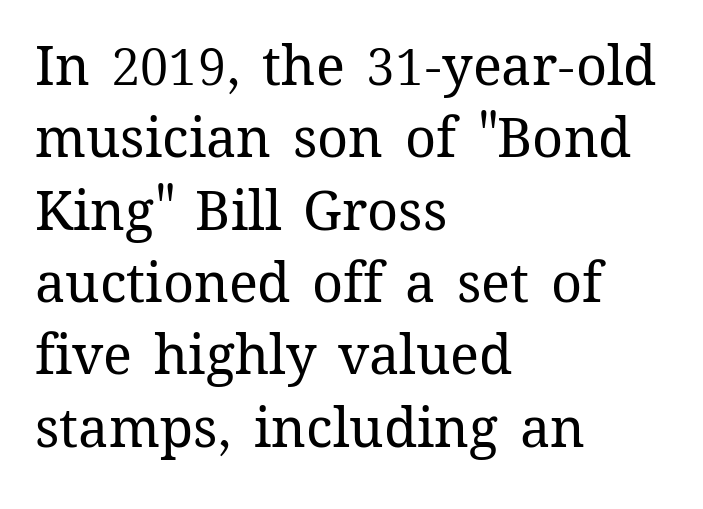
Q: Is the text bold? A: No.
Q: Is the text italic (slanted)? A: No, it is upright.
Q: Is the text underlined? A: No.
Q: How is the paragraph aligned? A: Left-aligned.
Q: Is the spacing between letters normal or unusually wide? A: Normal.
Q: Is the spacing between lines tight, normal or loose? A: Normal.
Q: Width (condensed, normal, or wide)? A: Normal.
Q: Stroke contrast? A: Medium.
Q: x-height? A: Medium.
Q: Monospaced? A: No.
